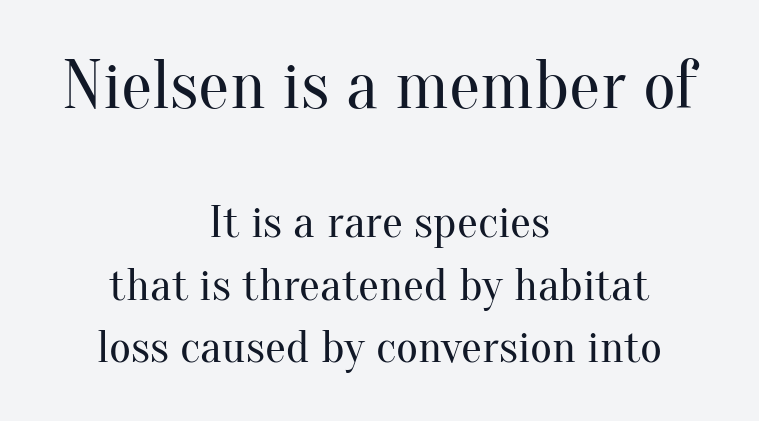
The image shows 70 px regular-weight serif type, upright; set centered, normal line spacing (1.33x), normal letter spacing, not underlined; the first (top) block is 1.49x larger; medium stroke contrast and a small x-height.
